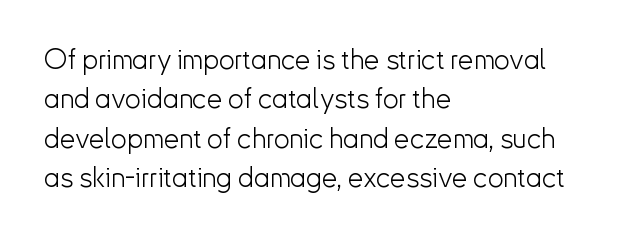
The image shows 28 px light sans-serif type, upright; set left-aligned, normal line spacing (1.41x), normal letter spacing, not underlined; low stroke contrast and a small x-height.
